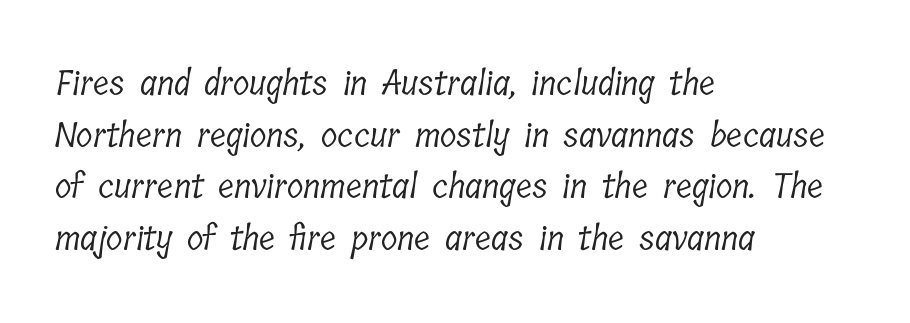
The image shows 34 px light, condensed serif type; set left-aligned, normal line spacing (1.52x), normal letter spacing, not underlined; low stroke contrast and a medium x-height.
